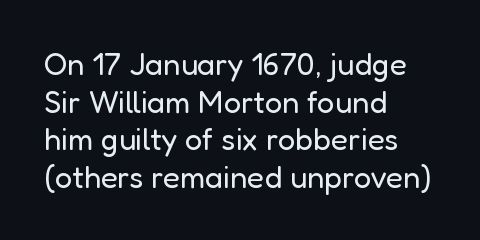
{"serif": "no", "italic": "no", "bold": "no", "weight": "regular", "width": "normal", "stroke_contrast": "low", "x_height": "medium", "monospaced": "no", "underline": "no", "align": "left", "line_spacing_ratio": 1.21, "letter_spacing": "normal", "letter_spacing_em": 0.0, "glyph_px": 31}
